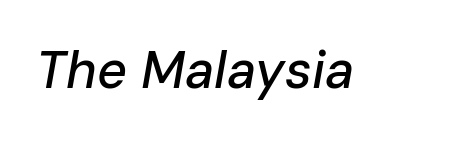
{"italic": "yes", "lean": "right", "slant_degrees": 10, "width": "normal", "stroke_contrast": "low", "x_height": "medium", "monospaced": "no", "underline": "no", "letter_spacing": "normal", "letter_spacing_em": 0.0, "glyph_px": 52}
